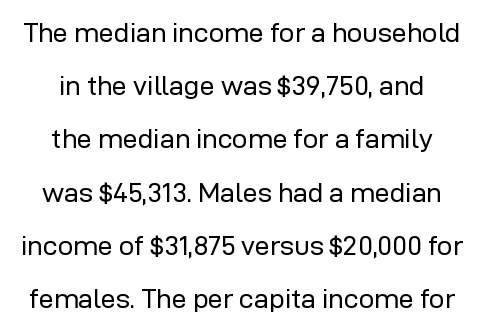
The lines in this sample share a center point and differ in where they start and stop. Is the type heavy? It reads as light-to-regular instead. Posture: upright roman. If you measured baseline to baseline, you'd find a long distance.
